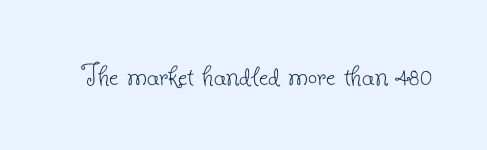
The image shows 33 px thin serif type, upright; set normal letter spacing, not underlined; low stroke contrast and a small x-height.
